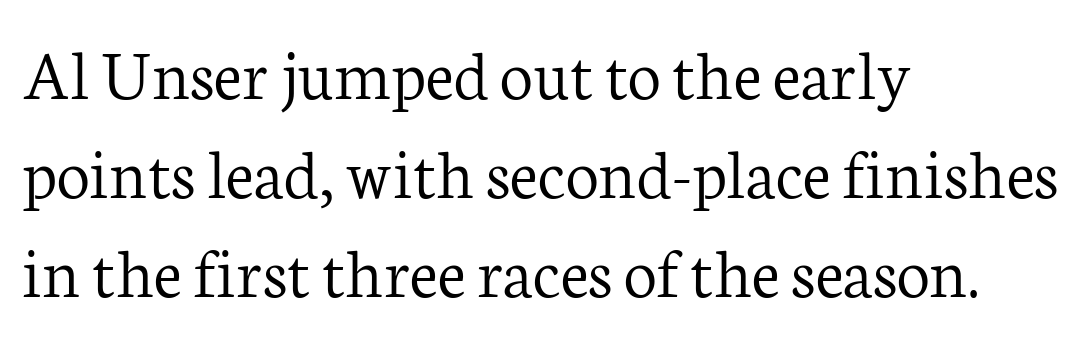
Only glyphs here, with clear space below each row. These lines are rendered in a variable-pitch font. Honestly, the row spacing looks completely unremarkable. You could call the tracking neutral — neither tight nor loose.
